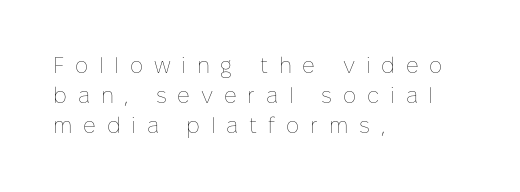
In terms of letterspacing, this is a distinctly airy, spread setting. The text block is weighted toward the left margin, trailing off unevenly rightward. The string is rendered with underlining switched off. Stem width sits at or under what a default text font uses. Posture: vertical. How would I describe the line gaps? Plain and ordinary.
